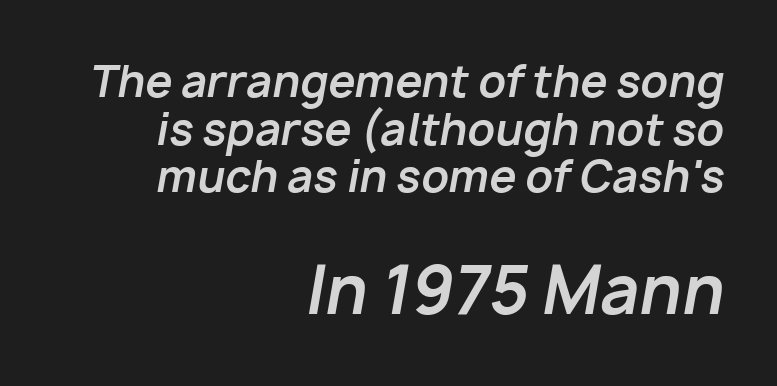
The image shows 65 px bold type, italic (leaning right); set right-aligned, tight line spacing (1.11x), normal letter spacing, not underlined; the second (bottom) block is 1.51x larger; low stroke contrast and a medium x-height.
